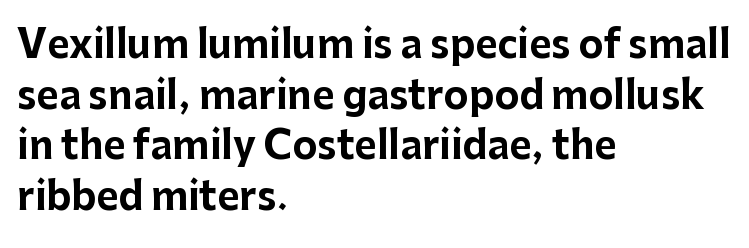
Q: Is the text bold? A: Yes.
Q: Is the text italic (slanted)? A: No, it is upright.
Q: Is the typeface a serif or a sans-serif typeface? A: Sans-serif.
Q: Is the text underlined? A: No.
Q: How is the paragraph aligned? A: Left-aligned.
Q: Is the spacing between letters normal or unusually wide? A: Normal.
Q: Is the spacing between lines tight, normal or loose? A: Normal.
Q: Width (condensed, normal, or wide)? A: Normal.
Q: Stroke contrast? A: Low.
Q: x-height? A: Medium.
Q: Monospaced? A: No.
